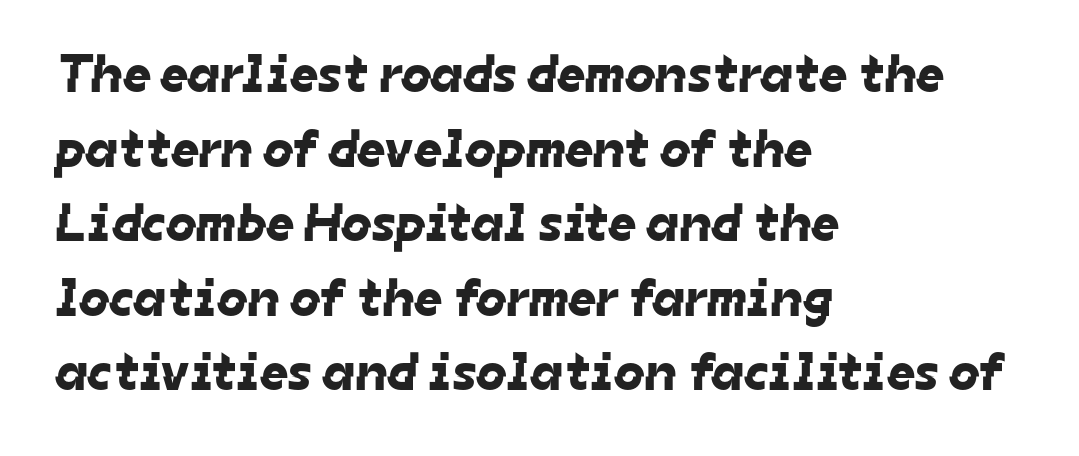
Q: Is the typeface a serif or a sans-serif typeface? A: Sans-serif.
Q: Is the text underlined? A: No.
Q: How is the paragraph aligned? A: Left-aligned.
Q: Is the spacing between letters normal or unusually wide? A: Normal.
Q: Is the spacing between lines tight, normal or loose? A: Normal.
Q: Width (condensed, normal, or wide)? A: Normal.
Q: Stroke contrast? A: Low.
Q: x-height? A: Medium.
Q: Monospaced? A: No.
